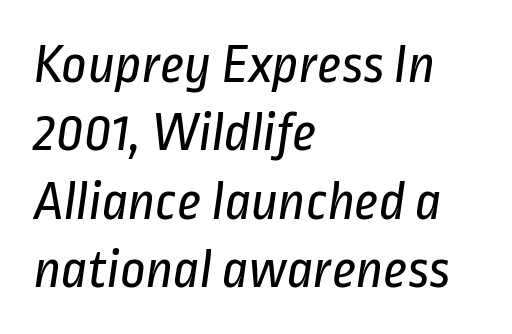
Q: Is the text bold? A: No.
Q: Is the typeface a serif or a sans-serif typeface? A: Sans-serif.
Q: Is the text underlined? A: No.
Q: How is the paragraph aligned? A: Left-aligned.
Q: Is the spacing between letters normal or unusually wide? A: Normal.
Q: Width (condensed, normal, or wide)? A: Condensed.
Q: Stroke contrast? A: Low.
Q: x-height? A: Medium.
Q: Monospaced? A: No.
